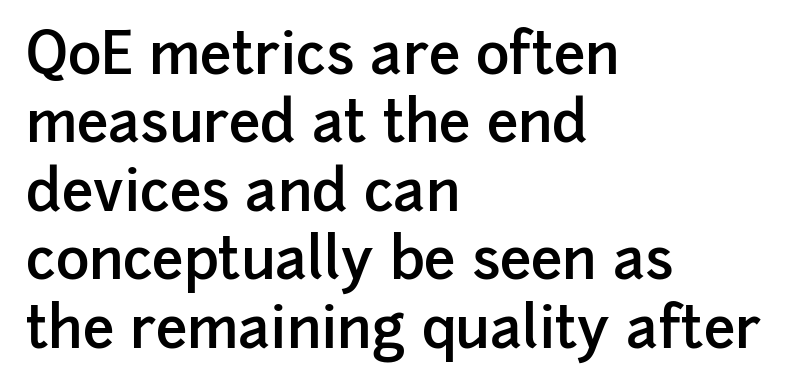
{"serif": "no", "italic": "no", "bold": "semi", "weight": "semibold", "width": "normal", "stroke_contrast": "low", "x_height": "medium", "monospaced": "no", "underline": "no", "align": "left", "line_spacing_ratio": 1.2, "letter_spacing": "normal", "letter_spacing_em": 0.0, "glyph_px": 57}
